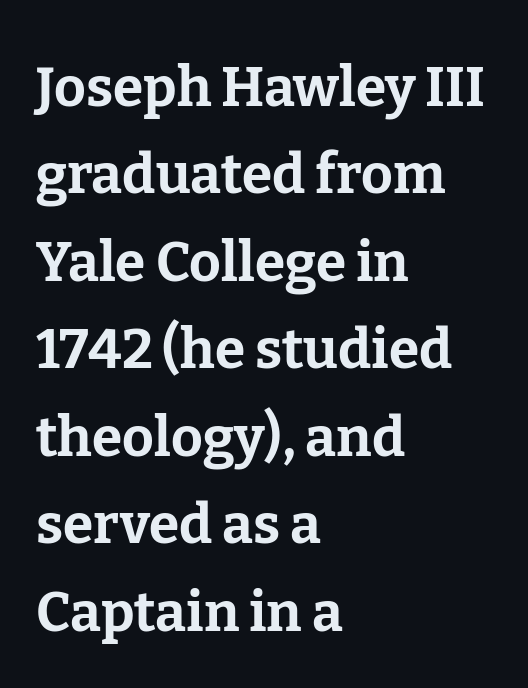
Pretty heavy lettering here — definitely bold. The passage shown stacks its lines at a standard gap. Look at the tracking — it's just the regular setting, nothing added. Rule under the text: the space is simply empty. Nope, not italic — everything's standing straight. The rag falls on the right side of this text block.
